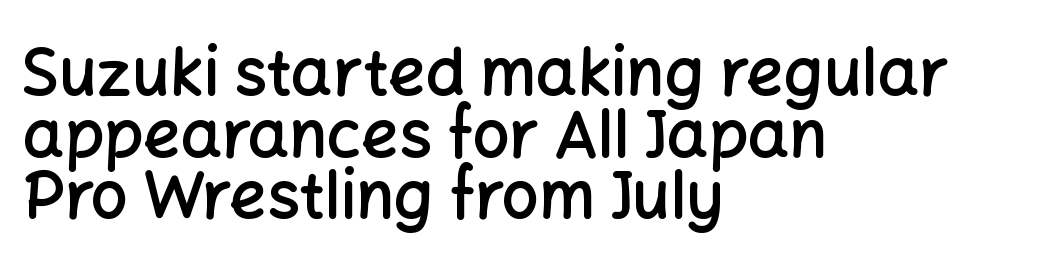
{"serif": "no", "italic": "no", "bold": "semi", "weight": "semibold", "width": "normal", "stroke_contrast": "low", "x_height": "medium", "monospaced": "no", "underline": "no", "align": "left", "line_spacing": "tight", "line_spacing_ratio": 0.95, "letter_spacing": "normal", "letter_spacing_em": 0.0, "glyph_px": 65}
